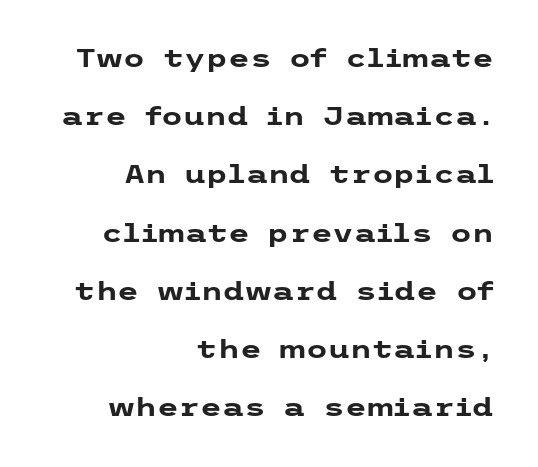
{"italic": "no", "bold": "yes", "underline": "no", "align": "right", "line_spacing": "loose", "line_spacing_ratio": 2.33, "letter_spacing": "normal", "letter_spacing_em": 0.0, "glyph_px": 25}
